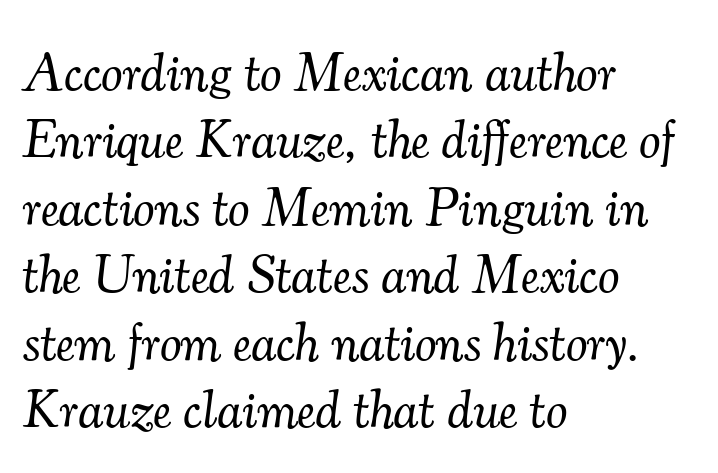
{"serif": "yes", "italic": "yes", "lean": "right", "slant_degrees": 7, "bold": "no", "weight": "light", "width": "normal", "stroke_contrast": "medium", "x_height": "small", "monospaced": "no", "underline": "no", "align": "left", "line_spacing": "normal", "line_spacing_ratio": 1.25, "letter_spacing": "normal", "letter_spacing_em": 0.0, "glyph_px": 54}
